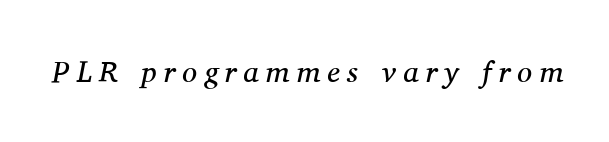
{"serif": "yes", "italic": "yes", "lean": "right", "slant_degrees": 11, "bold": "no", "weight": "regular", "width": "normal", "stroke_contrast": "medium", "x_height": "medium", "monospaced": "no", "underline": "no", "letter_spacing": "wide", "letter_spacing_em": 0.24, "glyph_px": 30}
